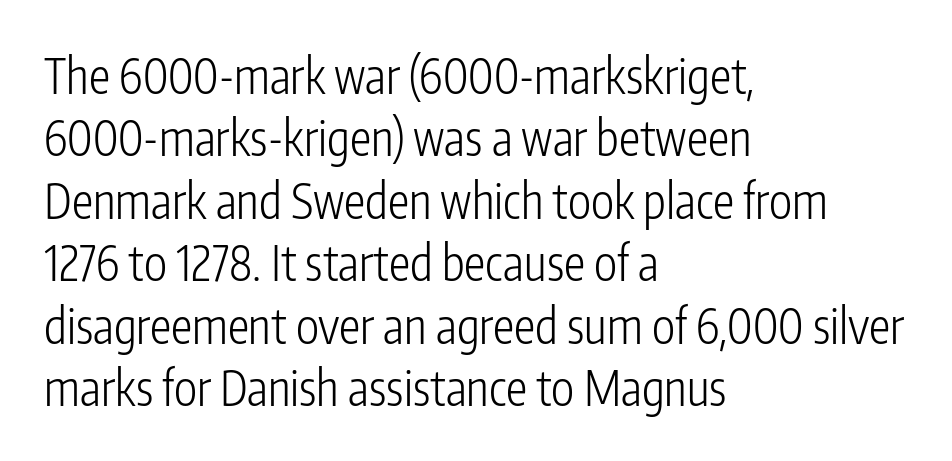
The image shows 48 px light, condensed sans-serif type, upright; set left-aligned, normal line spacing (1.3x), normal letter spacing, not underlined; low stroke contrast and a medium x-height.
